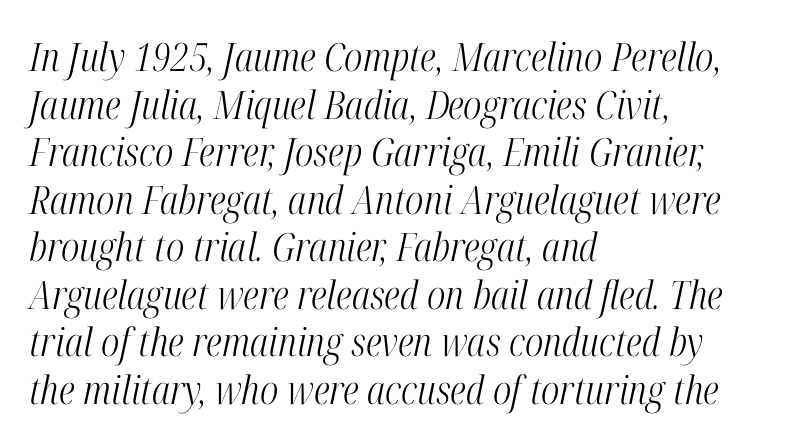
{"serif": "yes", "italic": "yes", "lean": "right", "slant_degrees": 12, "bold": "no", "weight": "light", "width": "condensed", "stroke_contrast": "high", "x_height": "medium", "monospaced": "no", "underline": "no", "align": "left", "line_spacing_ratio": 1.22, "letter_spacing": "normal", "letter_spacing_em": 0.0, "glyph_px": 39}
